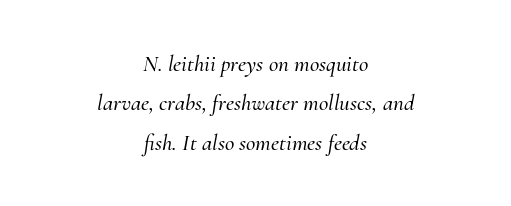
{"italic": "yes", "lean": "right", "slant_degrees": 10, "underline": "no", "align": "center", "line_spacing_ratio": 1.71, "letter_spacing": "normal", "letter_spacing_em": 0.0, "glyph_px": 23}
